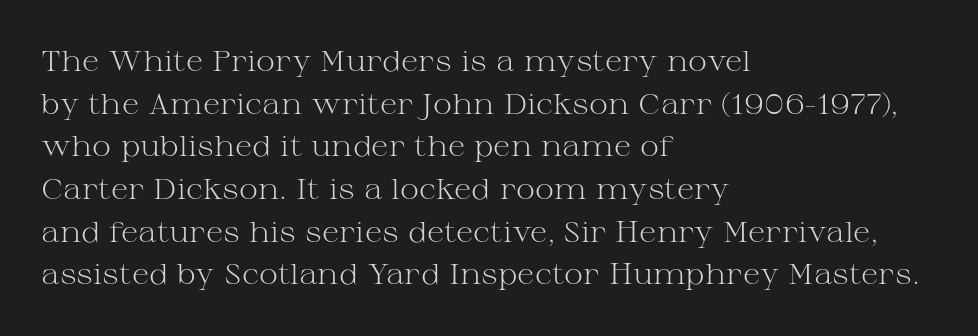
{"serif": "yes", "italic": "no", "bold": "no", "weight": "light", "width": "wide", "stroke_contrast": "medium", "x_height": "medium", "monospaced": "no", "underline": "no", "align": "left", "line_spacing": "normal", "line_spacing_ratio": 1.47, "letter_spacing": "normal", "letter_spacing_em": 0.0, "glyph_px": 29}
